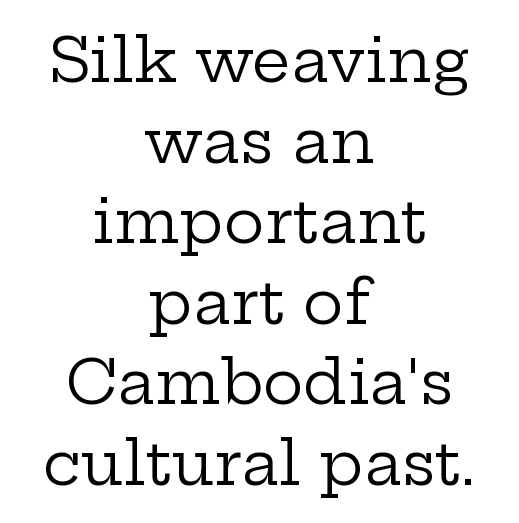
{"serif": "yes", "italic": "no", "bold": "no", "weight": "regular", "width": "wide", "stroke_contrast": "low", "x_height": "medium", "monospaced": "no", "underline": "no", "align": "center", "line_spacing": "normal", "line_spacing_ratio": 1.32, "letter_spacing": "normal", "letter_spacing_em": 0.0, "glyph_px": 61}
